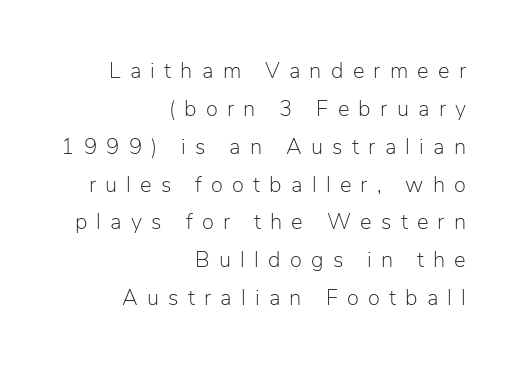
This rendering widens character spacing well past its baseline value. All the whitespace from short lines collects on the left. Nope, not italic — everything's standing straight. Counters stay open thanks to moderate or lighter strokes. Check the space under the baseline: it is left empty.
